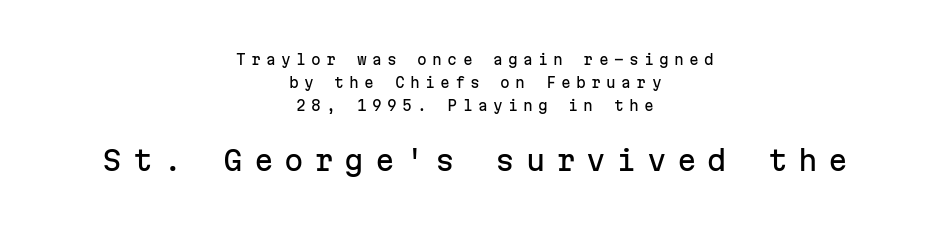
Q: Is the text italic (slanted)? A: No, it is upright.
Q: Is the typeface a serif or a sans-serif typeface? A: Sans-serif.
Q: Is the text underlined? A: No.
Q: How is the paragraph aligned? A: Centered.
Q: Is the spacing between letters normal or unusually wide? A: Unusually wide.
Q: Is the spacing between lines tight, normal or loose? A: Normal.
Q: Which block of text is set in a larger size, the first (top) or the second (bottom)? A: The second (bottom) one.
Q: Width (condensed, normal, or wide)? A: Normal.
Q: Stroke contrast? A: Low.
Q: x-height? A: Medium.
Q: Monospaced? A: Yes.
